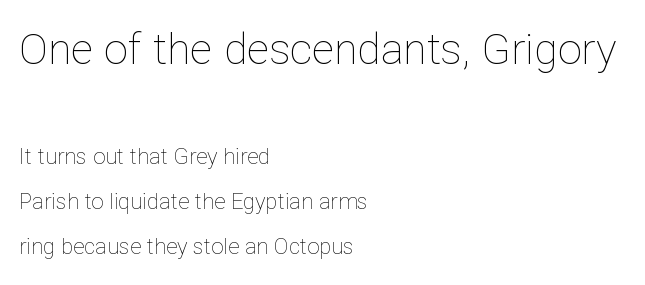
Q: Is the text bold? A: No.
Q: Is the text italic (slanted)? A: No, it is upright.
Q: Is the text underlined? A: No.
Q: How is the paragraph aligned? A: Left-aligned.
Q: Is the spacing between letters normal or unusually wide? A: Normal.
Q: Is the spacing between lines tight, normal or loose? A: Loose.
Q: Which block of text is set in a larger size, the first (top) or the second (bottom)? A: The first (top) one.
Q: Width (condensed, normal, or wide)? A: Normal.
Q: Stroke contrast? A: Low.
Q: x-height? A: Medium.
Q: Monospaced? A: No.
